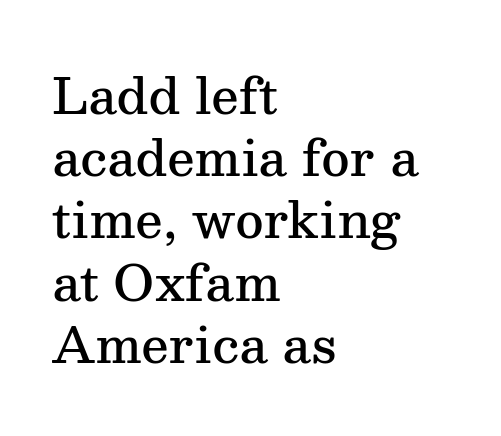
The image shows 49 px semibold serif type, upright; set left-aligned, normal line spacing (1.27x), normal letter spacing, not underlined; medium stroke contrast and a medium x-height.
